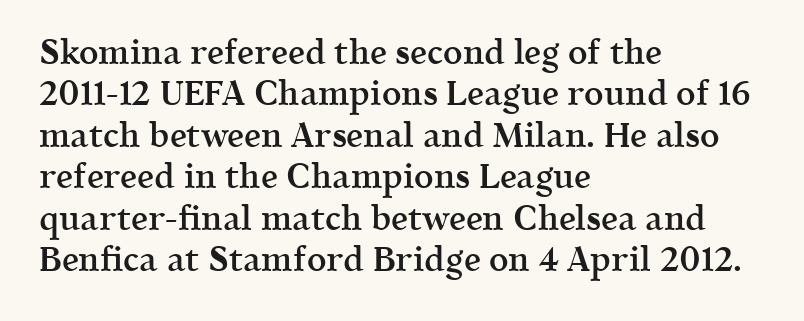
As a designer I'd log this as weight 600, semibold. Do the characters align in a grid? No, the font is proportional. A typesetter would mark this as roman, not italic. Honestly, the letter spacing is just normal — you wouldn't notice it.
